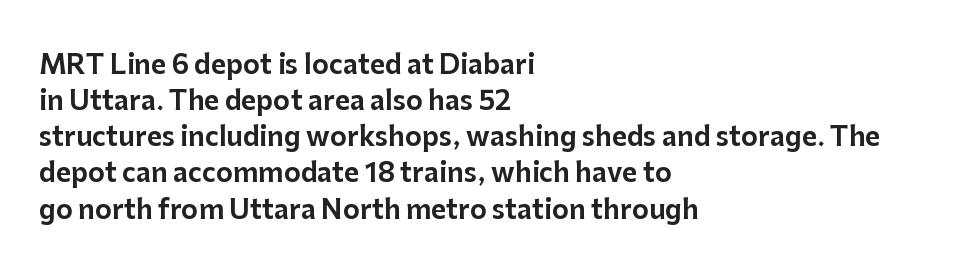
Q: Is the text italic (slanted)? A: No, it is upright.
Q: Is the text underlined? A: No.
Q: How is the paragraph aligned? A: Left-aligned.
Q: Is the spacing between letters normal or unusually wide? A: Normal.
Q: Is the spacing between lines tight, normal or loose? A: Normal.
